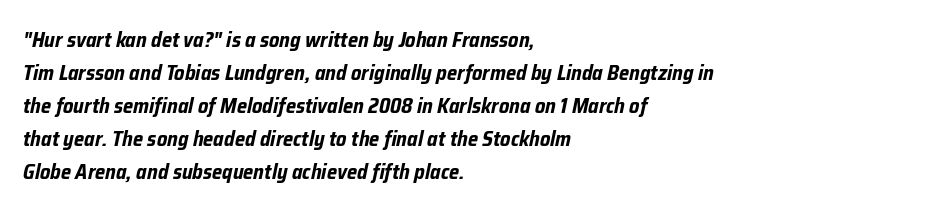
Q: Is the text bold? A: Yes.
Q: Is the text italic (slanted)? A: Yes, it leans right by about 12 degrees.
Q: Is the text underlined? A: No.
Q: How is the paragraph aligned? A: Left-aligned.
Q: Is the spacing between letters normal or unusually wide? A: Normal.
Q: Is the spacing between lines tight, normal or loose? A: Normal.
